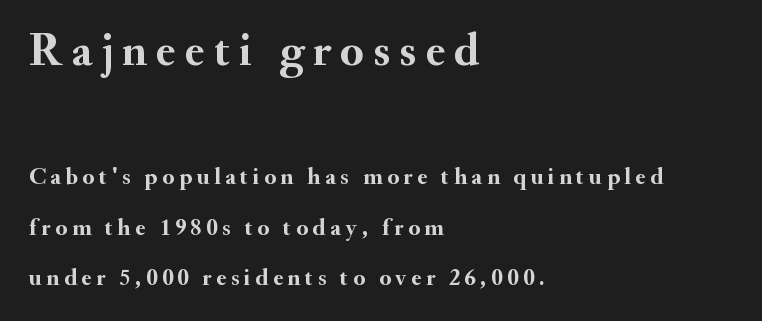
Font category for this specimen: serif. Character widths vary here, with narrow letters taking less room than wide ones. This sample trades compactness for vertical openness between lines. Notice how the stems are strictly vertical — no italics here.
